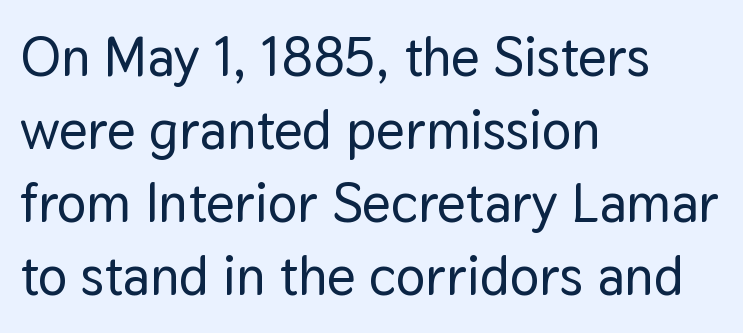
Rendered with straight, roman letterforms. The setting favours the left margin, as ordinary paragraphs usually do. A normal amount of white space separates one row of letters from the next. Font category for this specimen: sans-serif. Default kerning and tracking; the words read as compact shapes.
